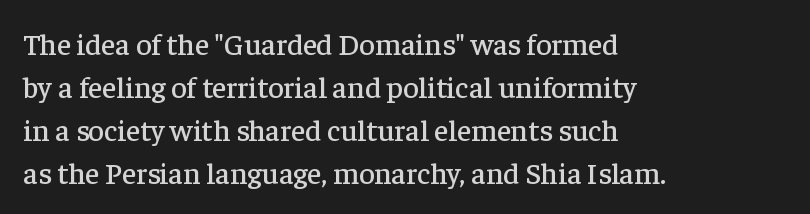
The image shows 30 px serif type, upright; set left-aligned, normal line spacing (1.43x), normal letter spacing, not underlined; low stroke contrast and a medium x-height.
